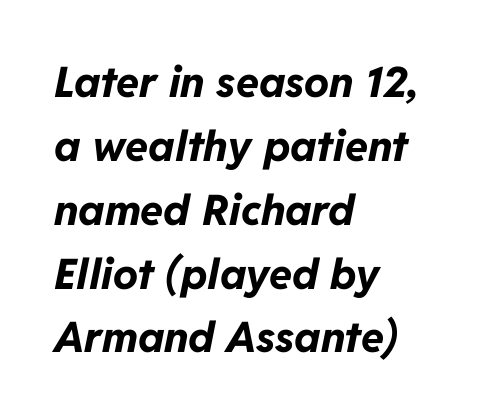
{"italic": "yes", "lean": "right", "slant_degrees": 11, "bold": "yes", "weight": "bold", "width": "normal", "stroke_contrast": "low", "x_height": "medium", "monospaced": "no", "underline": "no", "align": "left", "line_spacing": "normal", "line_spacing_ratio": 1.52, "letter_spacing": "normal", "letter_spacing_em": 0.0, "glyph_px": 42}
